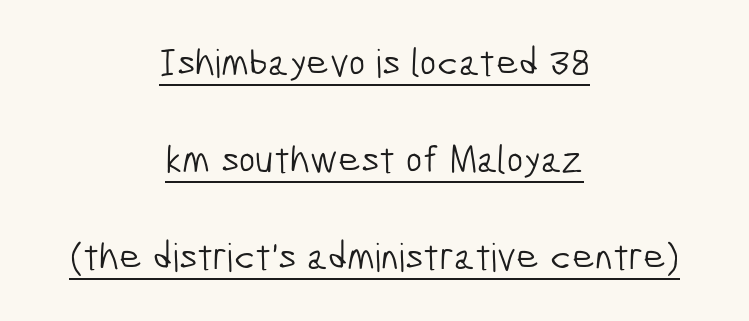
Q: Is the text bold? A: No.
Q: Is the typeface a serif or a sans-serif typeface? A: Sans-serif.
Q: Is the text underlined? A: Yes.
Q: How is the paragraph aligned? A: Centered.
Q: Is the spacing between letters normal or unusually wide? A: Normal.
Q: Is the spacing between lines tight, normal or loose? A: Loose.
Q: Width (condensed, normal, or wide)? A: Condensed.
Q: Stroke contrast? A: Low.
Q: x-height? A: Medium.
Q: Monospaced? A: No.
